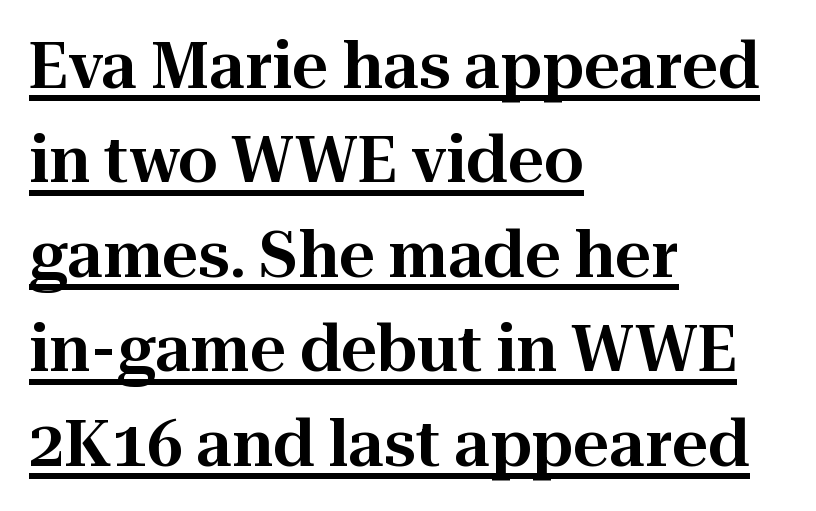
Q: Is the text italic (slanted)? A: No, it is upright.
Q: Is the typeface a serif or a sans-serif typeface? A: Serif.
Q: Is the text underlined? A: Yes.
Q: How is the paragraph aligned? A: Left-aligned.
Q: Is the spacing between letters normal or unusually wide? A: Normal.
Q: Is the spacing between lines tight, normal or loose? A: Normal.
Q: Width (condensed, normal, or wide)? A: Normal.
Q: Stroke contrast? A: High.
Q: x-height? A: Medium.
Q: Monospaced? A: No.
